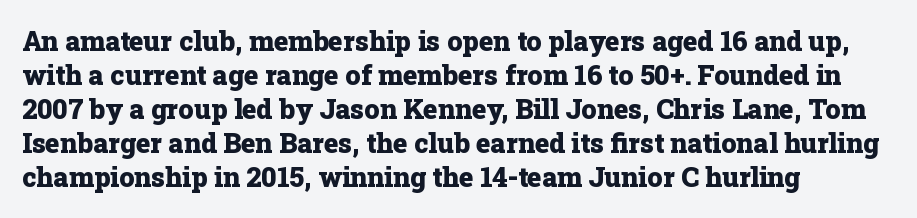
Does the weight exceed regular? Yes, all the way to bold. Short note: letters normally spaced. The space beneath each line is pristine and unruled. The typesetter chose a ragged-right arrangement here. Posture: vertical. The passage shown stacks its lines at a standard gap.
